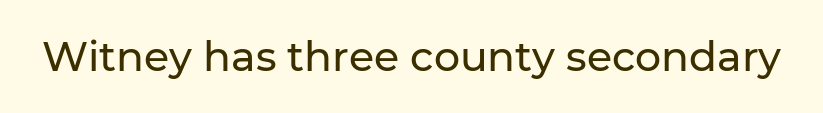
The image shows 41 px sans-serif type, upright; set normal letter spacing, not underlined; low stroke contrast and a medium x-height.
